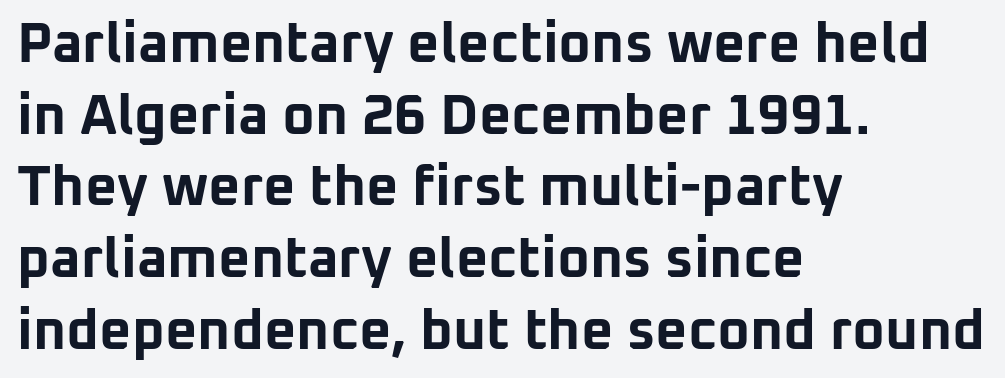
{"serif": "no", "italic": "no", "bold": "yes", "weight": "bold", "width": "normal", "stroke_contrast": "low", "x_height": "medium", "monospaced": "no", "underline": "no", "align": "left", "line_spacing": "normal", "line_spacing_ratio": 1.28, "letter_spacing": "normal", "letter_spacing_em": 0.0, "glyph_px": 56}
